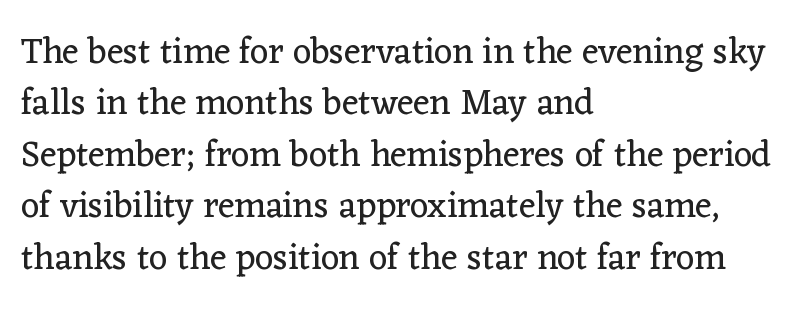
The image shows 36 px regular-weight serif type, upright; set left-aligned, normal line spacing (1.43x), normal letter spacing, not underlined; low stroke contrast and a medium x-height.
